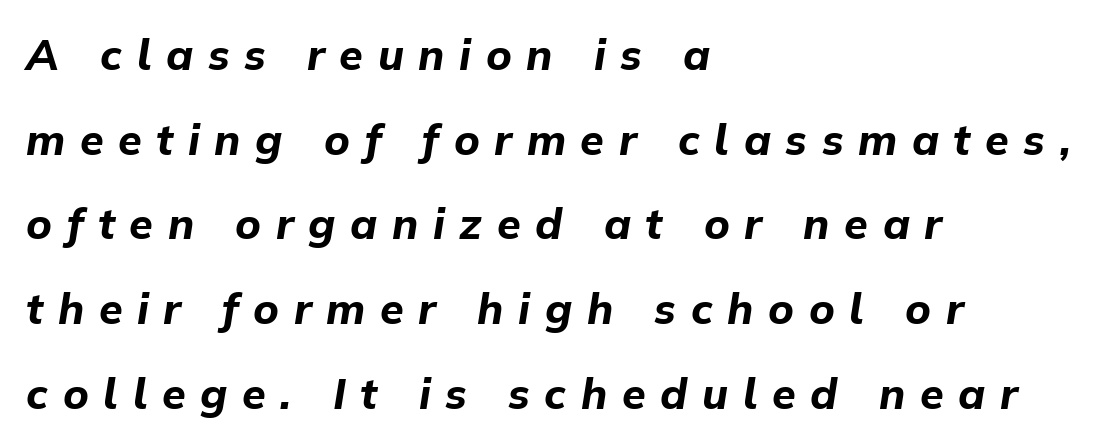
The image shows 43 px bold type, italic (leaning right); set left-aligned, loose line spacing (1.97x), unusually wide letter spacing (+0.34 em), not underlined; low stroke contrast and a medium x-height.
